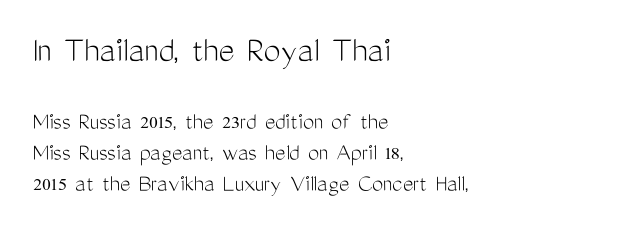
The weight tops out at a normal text grade. Varying glyph widths throughout — classic text-font behaviour. Does the lettering tilt? It doesn't — this is upright. The typeface chosen for these lines omits serifs.
